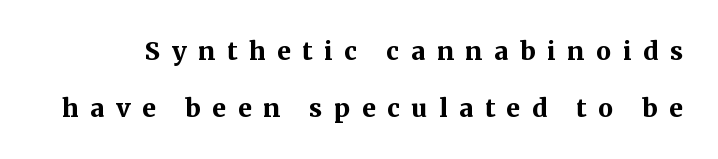
The image shows 25 px bold type, upright; set loose line spacing (2.28x), unusually wide letter spacing (+0.47 em), not underlined.
